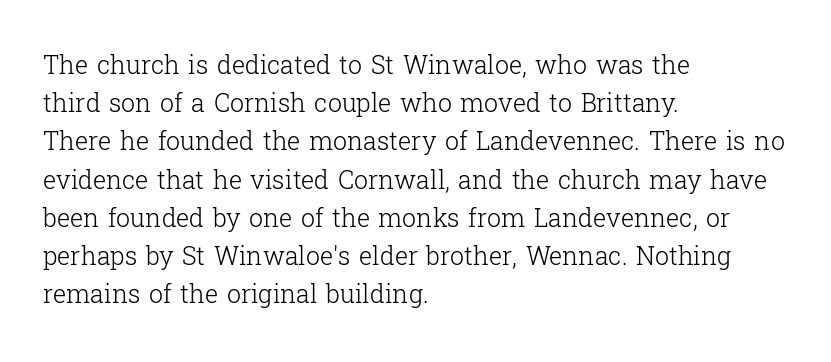
Q: Is the text bold? A: No.
Q: Is the text italic (slanted)? A: No, it is upright.
Q: Is the text underlined? A: No.
Q: How is the paragraph aligned? A: Left-aligned.
Q: Is the spacing between letters normal or unusually wide? A: Normal.
Q: Is the spacing between lines tight, normal or loose? A: Normal.
